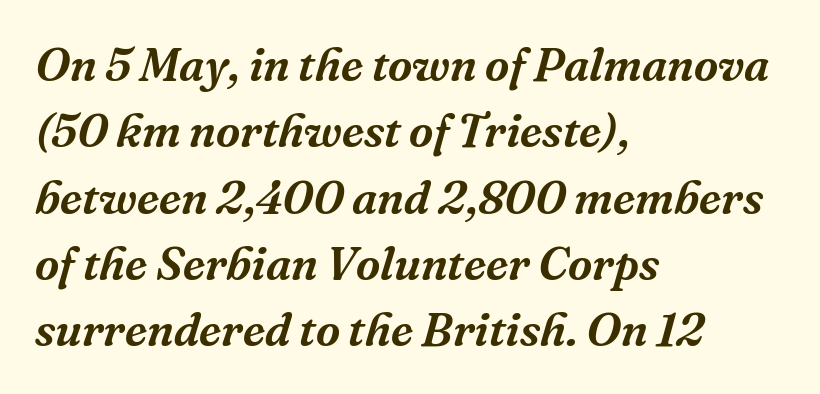
{"serif": "yes", "italic": "yes", "lean": "right", "slant_degrees": 16, "width": "normal", "stroke_contrast": "medium", "x_height": "medium", "monospaced": "no", "underline": "no", "align": "left", "line_spacing": "normal", "line_spacing_ratio": 1.41, "letter_spacing": "normal", "letter_spacing_em": 0.0, "glyph_px": 47}
